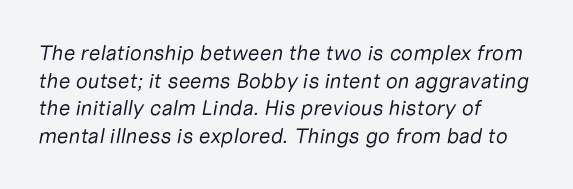
Q: Is the text bold? A: No.
Q: Is the text italic (slanted)? A: Yes, it leans right by about 10 degrees.
Q: Is the text underlined? A: No.
Q: How is the paragraph aligned? A: Left-aligned.
Q: Is the spacing between letters normal or unusually wide? A: Normal.
Q: Is the spacing between lines tight, normal or loose? A: Normal.
